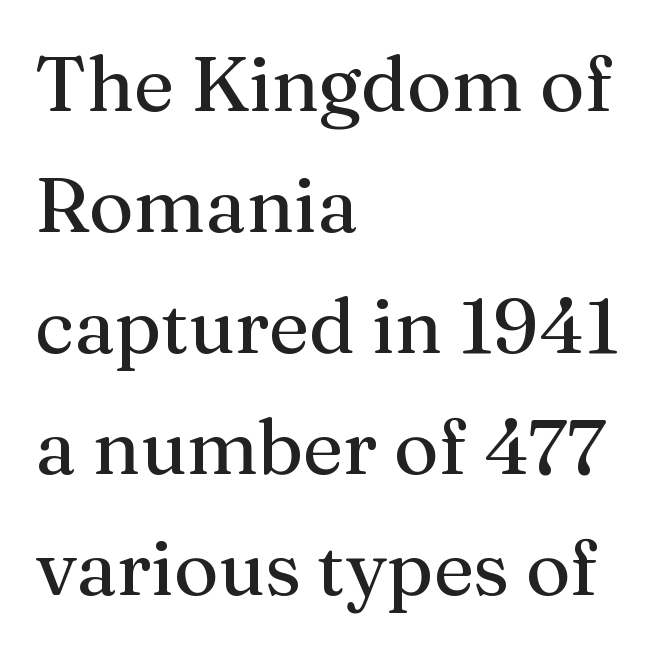
Proportional: the letters do not fall into vertical columns. You can tell it's not italic because the verticals are truly vertical. The space between consecutive lines is moderate. How are the letters spaced? Ordinarily, with no added tracking. Unbolded letterforms with no extra heft. Does the type have serifs? Yes, each stem ends in a small foot.
